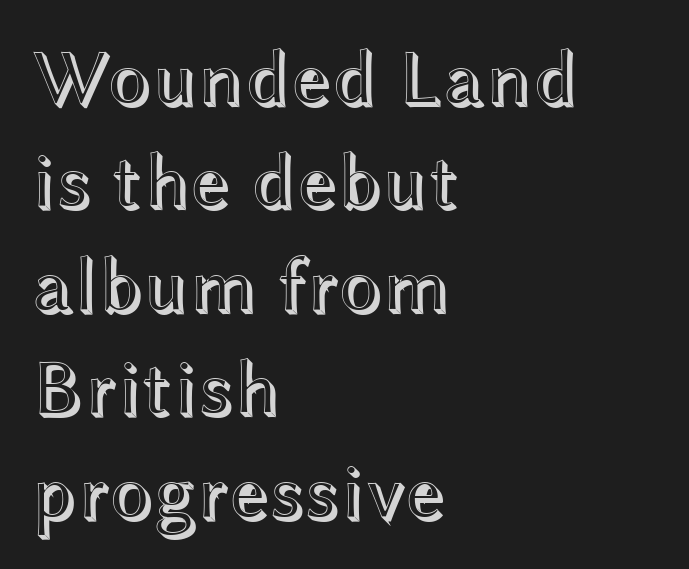
Q: Is the text italic (slanted)? A: No, it is upright.
Q: Is the text underlined? A: No.
Q: How is the paragraph aligned? A: Left-aligned.
Q: Is the spacing between letters normal or unusually wide? A: Normal.
Q: Is the spacing between lines tight, normal or loose? A: Normal.
Q: Width (condensed, normal, or wide)? A: Wide.
Q: x-height? A: Medium.
Q: Monospaced? A: No.
